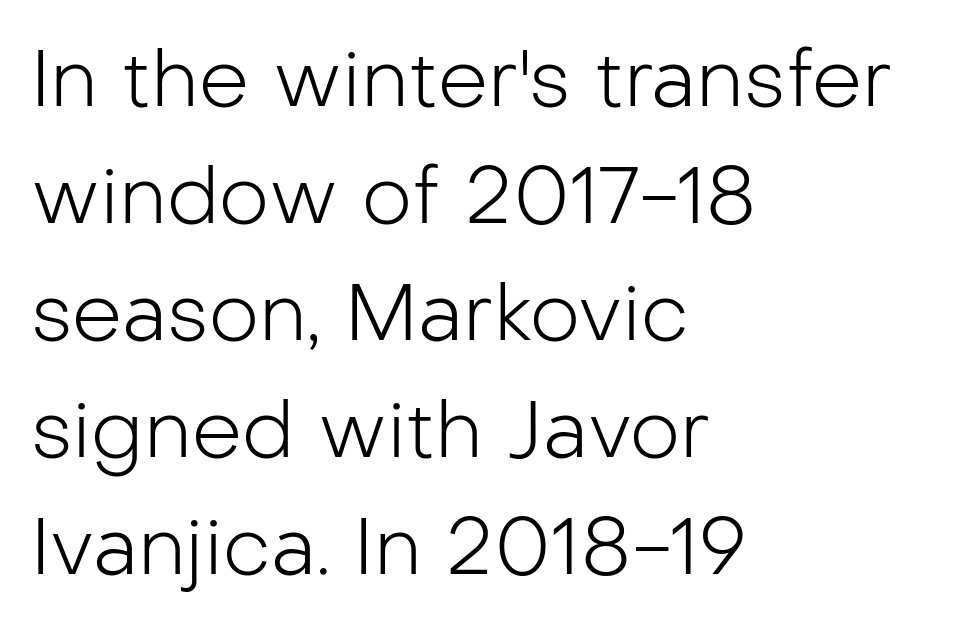
The typeface has the unassuming heft of standard copy or less. Think of a printed novel: that variable character pitch is what you see here. Vertical spacing — default. Look at the tracking — it's just the regular setting, nothing added. If you drew a ruler down the left edge, every line would touch it.
